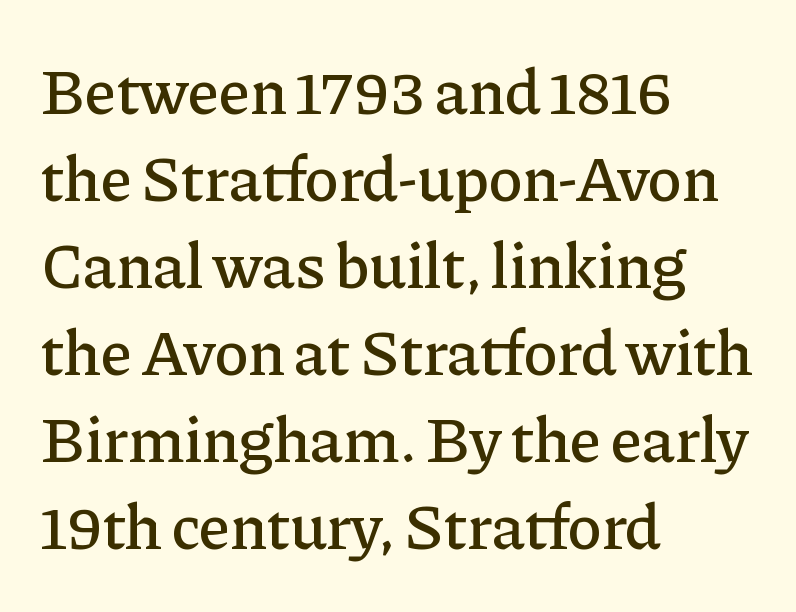
Any mark beneath the type? The region is blank. These lines sit exactly where default settings would place them. Short and long lines alike share a common starting point at left. These lines are rendered in a variable-pitch font. Are there feet on the stems? There are — it's a serif.
